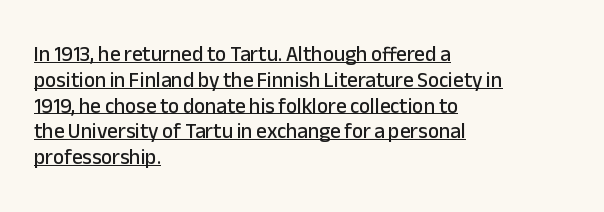
{"italic": "no", "underline": "yes", "align": "left", "line_spacing_ratio": 1.23, "letter_spacing": "normal", "letter_spacing_em": 0.0, "glyph_px": 21}
